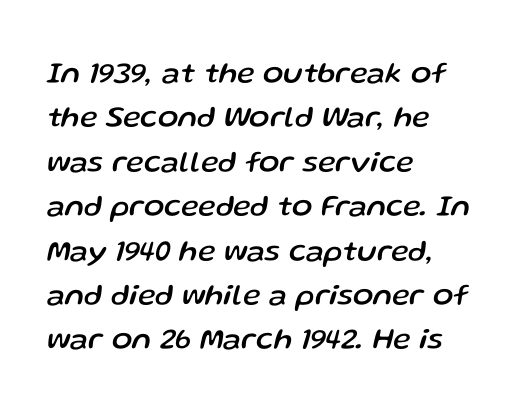
Q: Is the text italic (slanted)? A: Yes, it leans right by about 13 degrees.
Q: Is the text underlined? A: No.
Q: How is the paragraph aligned? A: Left-aligned.
Q: Is the spacing between letters normal or unusually wide? A: Normal.
Q: Is the spacing between lines tight, normal or loose? A: Normal.
Q: Width (condensed, normal, or wide)? A: Normal.
Q: Stroke contrast? A: Low.
Q: x-height? A: Medium.
Q: Monospaced? A: No.
